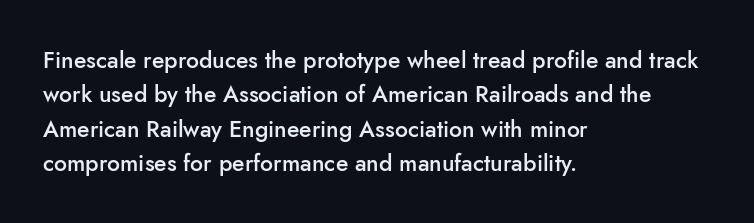
{"italic": "no", "bold": "semi", "underline": "no", "align": "left", "line_spacing": "normal", "line_spacing_ratio": 1.49, "letter_spacing": "normal", "letter_spacing_em": 0.0, "glyph_px": 23}
